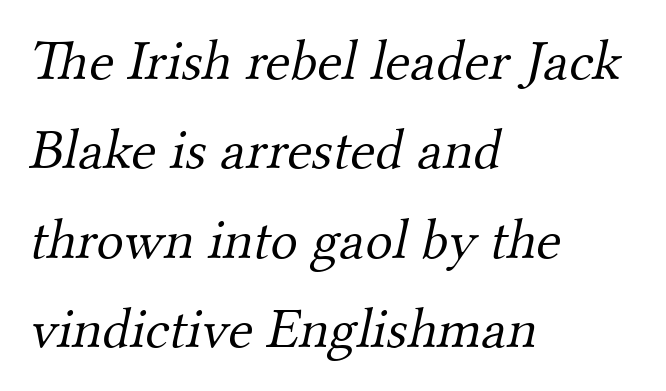
Q: Is the text bold? A: No.
Q: Is the typeface a serif or a sans-serif typeface? A: Serif.
Q: Is the text underlined? A: No.
Q: How is the paragraph aligned? A: Left-aligned.
Q: Is the spacing between letters normal or unusually wide? A: Normal.
Q: Is the spacing between lines tight, normal or loose? A: Normal.
Q: Width (condensed, normal, or wide)? A: Normal.
Q: Stroke contrast? A: Medium.
Q: x-height? A: Small.
Q: Monospaced? A: No.
